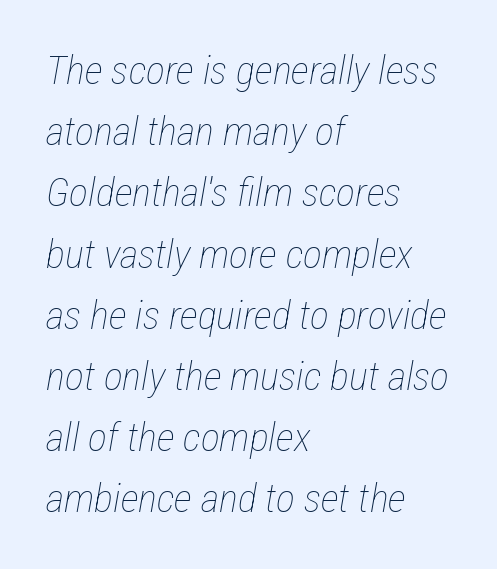
This is oblique type, the kind used for emphasis or titles. Stem width sits at or under what a default text font uses. The zone under the glyphs is completely vacant. This block has exactly the height ordinary leading produces. Character widths vary here, with narrow letters taking less room than wide ones.
